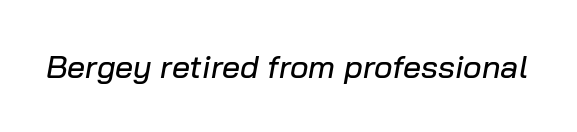
Designer's note — italics engaged. Tracking here is standard; glyphs follow each other at the usual distance. A typesetter would call this proportional, since set widths differ per character. A clean baseline with only descenders dipping below it.
